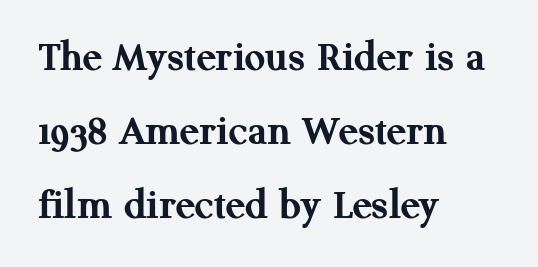
The image shows 45 px semibold serif type, upright; set left-aligned, normal line spacing (1.64x), normal letter spacing, not underlined; medium stroke contrast and a medium x-height.
